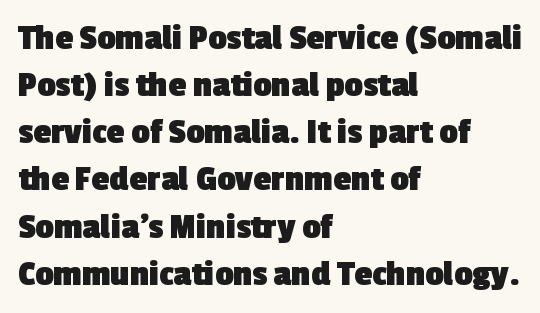
The image shows 36 px heavy sans-serif type; set left-aligned, normal line spacing (1.31x), normal letter spacing, not underlined; a medium x-height.
